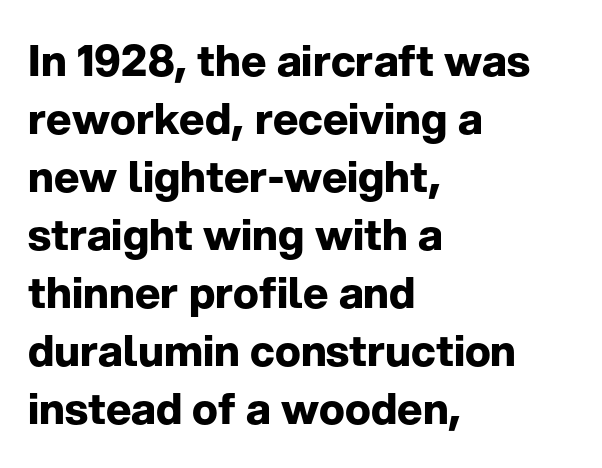
The image shows 43 px bold sans-serif type, upright; set left-aligned, normal line spacing (1.35x), normal letter spacing, not underlined; low stroke contrast and a medium x-height.
